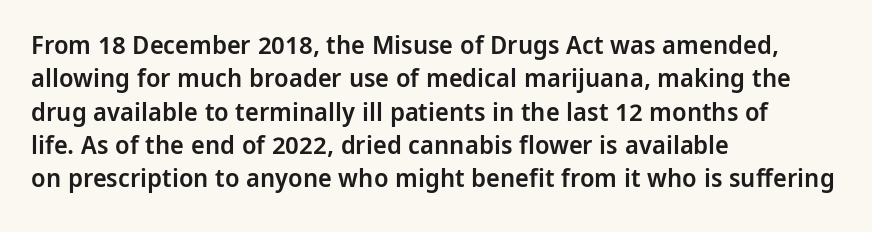
{"italic": "no", "bold": "semi", "underline": "no", "align": "left", "line_spacing": "normal", "line_spacing_ratio": 1.28, "letter_spacing": "normal", "letter_spacing_em": 0.0, "glyph_px": 26}
